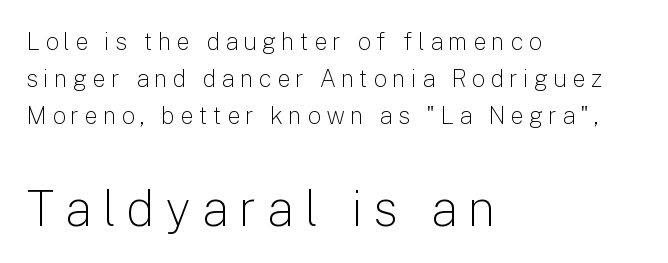
The image shows 49 px light sans-serif type, upright; set left-aligned, normal line spacing (1.55x), unusually wide letter spacing (+0.21 em), not underlined; the second (bottom) block is 2.04x larger; low stroke contrast and a medium x-height.
